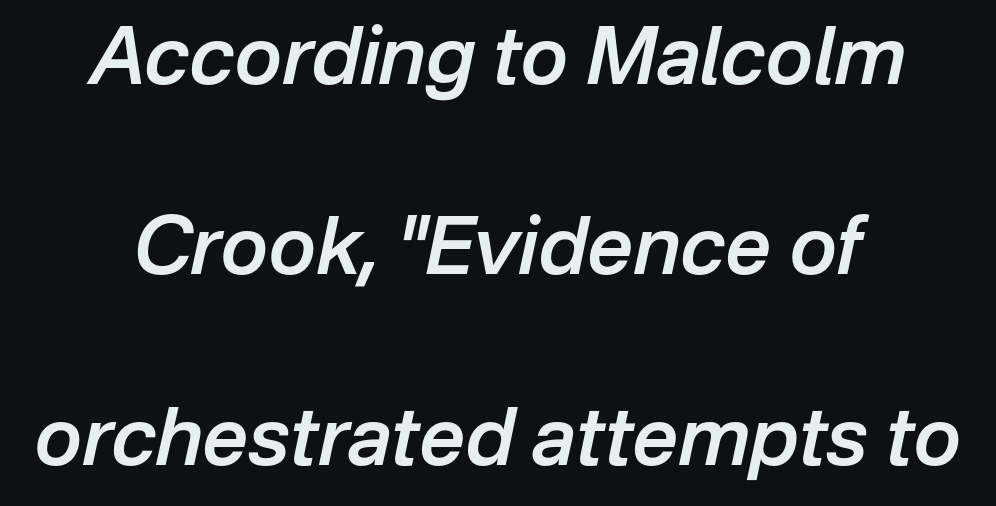
The axis of the letterforms is tilted away from vertical. Summary of weight: moderately heavy, a semibold. Standard letterfit; no display-style spreading of the glyphs. The rendering uses natural spacing where letterforms have individual widths. Alignment: centered.
